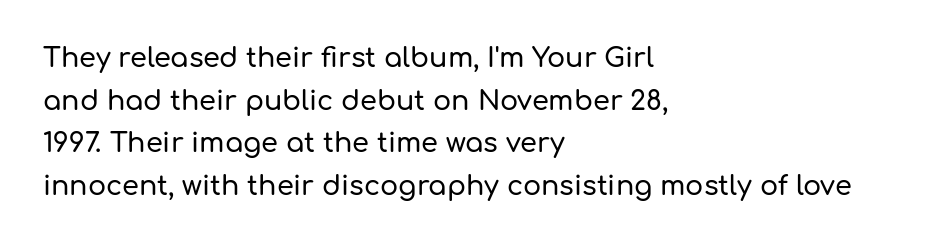
{"italic": "no", "underline": "no", "align": "left", "line_spacing": "normal", "line_spacing_ratio": 1.58, "letter_spacing": "normal", "letter_spacing_em": 0.0, "glyph_px": 27}
